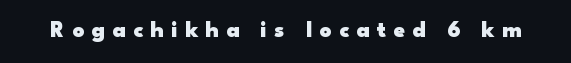
The image shows 23 px bold type, upright; set unusually wide letter spacing (+0.32 em), not underlined.
